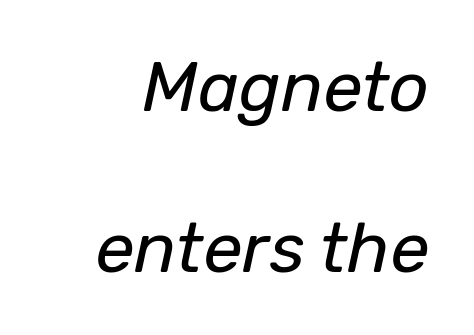
The image shows 70 px regular-weight type, italic (leaning right); set loose line spacing (2.3x), normal letter spacing, not underlined; low stroke contrast and a medium x-height.
